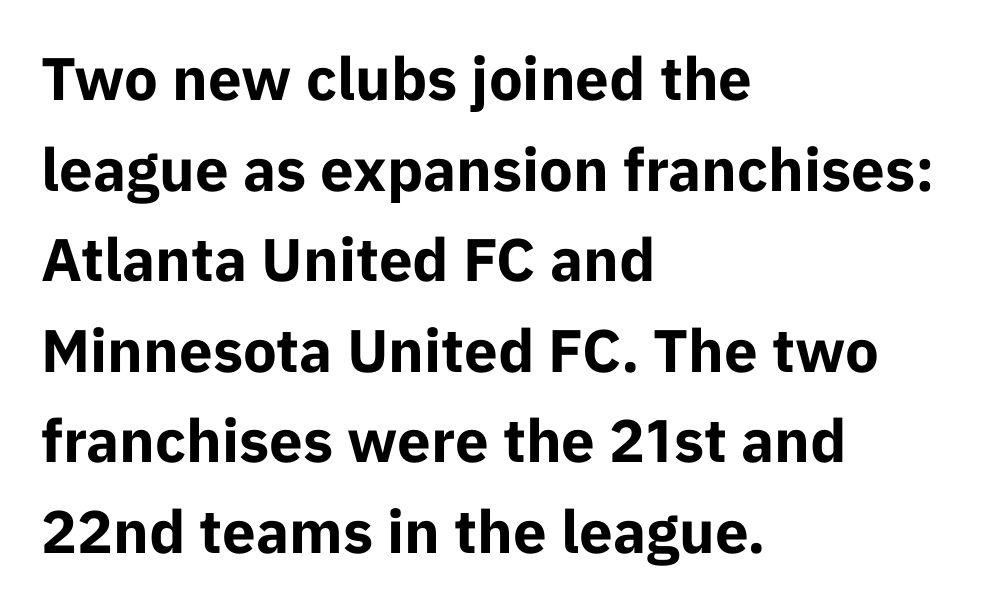
{"serif": "no", "italic": "no", "bold": "yes", "weight": "bold", "width": "normal", "stroke_contrast": "low", "x_height": "medium", "monospaced": "no", "underline": "no", "align": "left", "line_spacing": "normal", "line_spacing_ratio": 1.51, "letter_spacing": "normal", "letter_spacing_em": 0.0, "glyph_px": 60}
